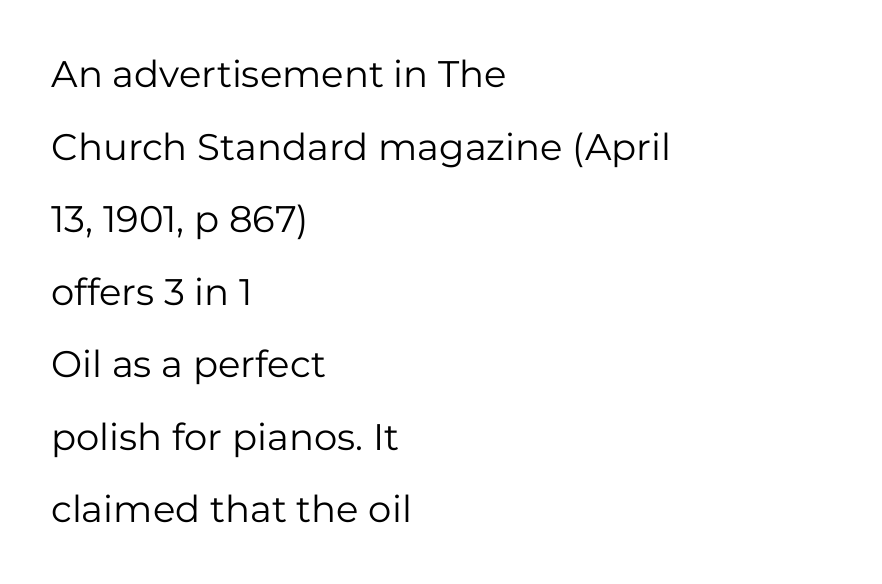
Casual observation: everything's shoved over to the left. The glyphs in this specimen are sans serif. Is the type heavy? It reads as light-to-regular instead. Tracking here is standard; glyphs follow each other at the usual distance.
